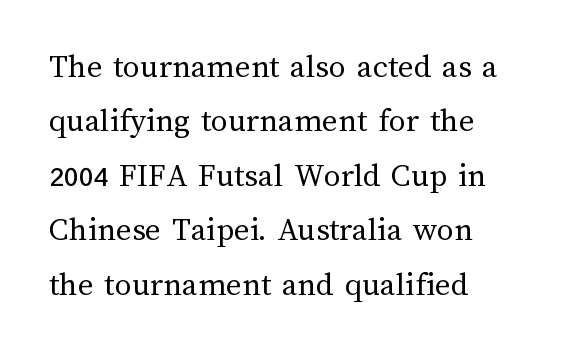
The image shows 34 px regular-weight type, upright; set left-aligned, normal line spacing (1.6x), normal letter spacing, not underlined; medium stroke contrast and a medium x-height.
